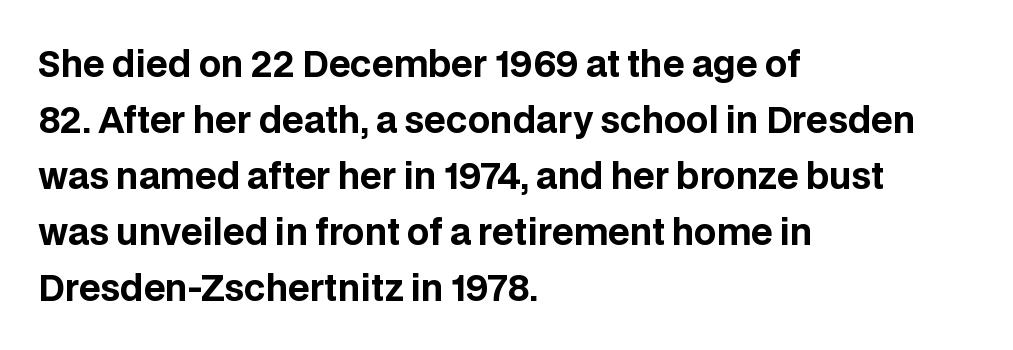
The image shows 35 px bold sans-serif type, upright; set left-aligned, normal line spacing (1.6x), normal letter spacing, not underlined; low stroke contrast and a large x-height.
